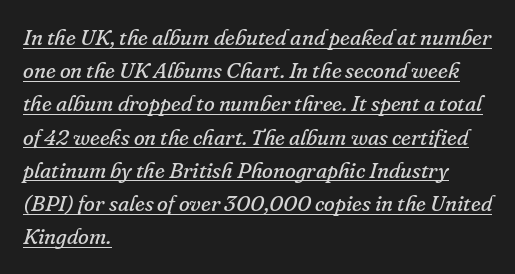
{"italic": "yes", "lean": "right", "slant_degrees": 16, "bold": "no", "underline": "yes", "align": "left", "line_spacing": "normal", "line_spacing_ratio": 1.51, "letter_spacing": "normal", "letter_spacing_em": 0.0, "glyph_px": 22}
